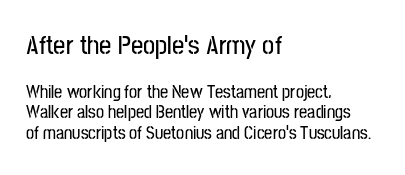
The image shows 27 px text type, upright; set left-aligned, tight line spacing (1.15x), normal letter spacing, not underlined; the first (top) block is 1.5x larger.
